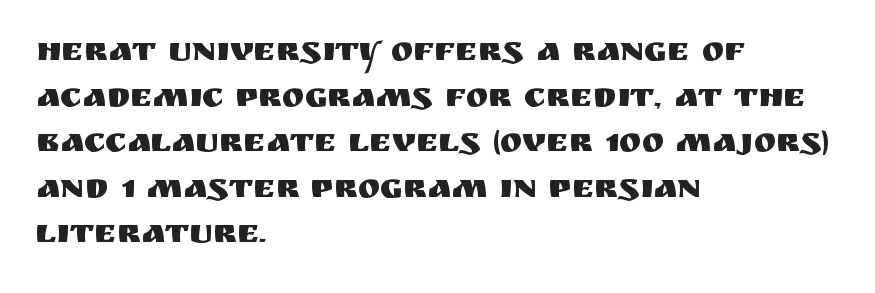
Q: Is the text italic (slanted)? A: No, it is upright.
Q: Is the typeface a serif or a sans-serif typeface? A: Sans-serif.
Q: Is the text underlined? A: No.
Q: How is the paragraph aligned? A: Left-aligned.
Q: Is the spacing between letters normal or unusually wide? A: Normal.
Q: Is the spacing between lines tight, normal or loose? A: Normal.
Q: Width (condensed, normal, or wide)? A: Normal.
Q: Stroke contrast? A: Medium.
Q: x-height? A: Large.
Q: Monospaced? A: No.
